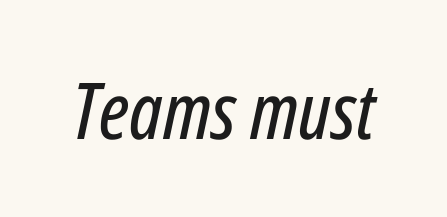
The image shows 78 px condensed type, italic (leaning right); set normal letter spacing, not underlined; low stroke contrast and a medium x-height.
